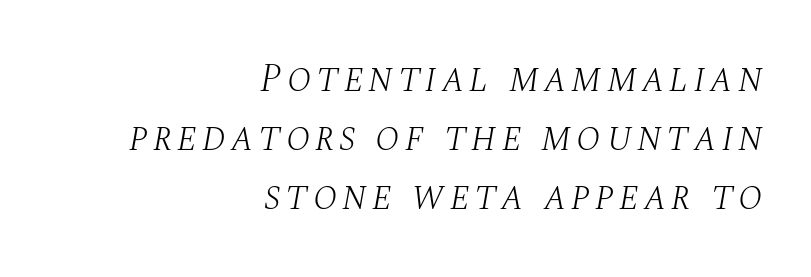
Each row of text sits above clean, open space. Typeset ragged left — the right edge is the straight one. Stems and bowls with no extra thickness — not bold. These lines are rendered in a variable-pitch font. If you drew a line through each stem, it would be angled. Students, observe: this is what conventionally led text looks like.
